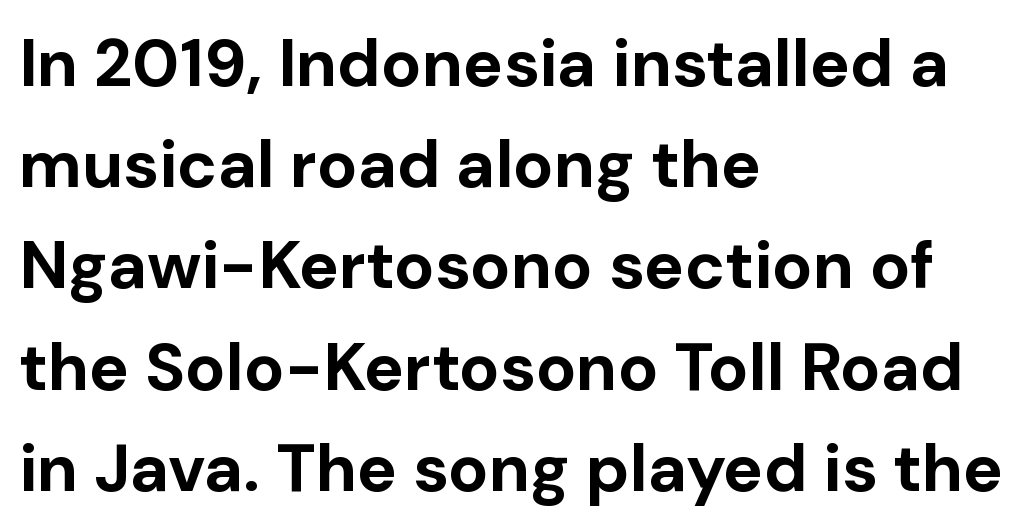
Q: Is the text bold? A: Yes.
Q: Is the text italic (slanted)? A: No, it is upright.
Q: Is the typeface a serif or a sans-serif typeface? A: Sans-serif.
Q: Is the text underlined? A: No.
Q: How is the paragraph aligned? A: Left-aligned.
Q: Is the spacing between letters normal or unusually wide? A: Normal.
Q: Is the spacing between lines tight, normal or loose? A: Normal.
Q: Width (condensed, normal, or wide)? A: Normal.
Q: Stroke contrast? A: Low.
Q: x-height? A: Medium.
Q: Monospaced? A: No.
